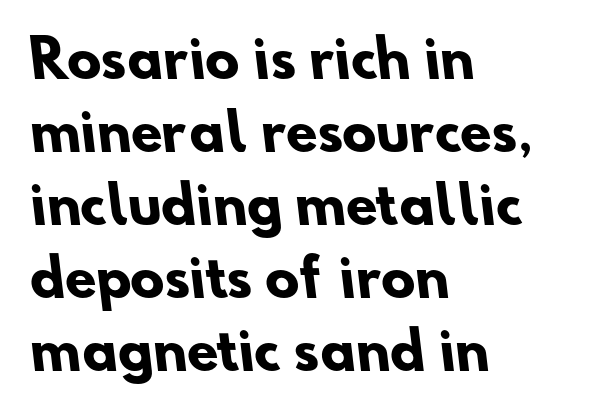
Only glyphs here, with clear space below each row. The text was rendered using a sans face with plain stroke endings. This sample uses plain, unmodified letter spacing. The space between consecutive lines is moderate.
